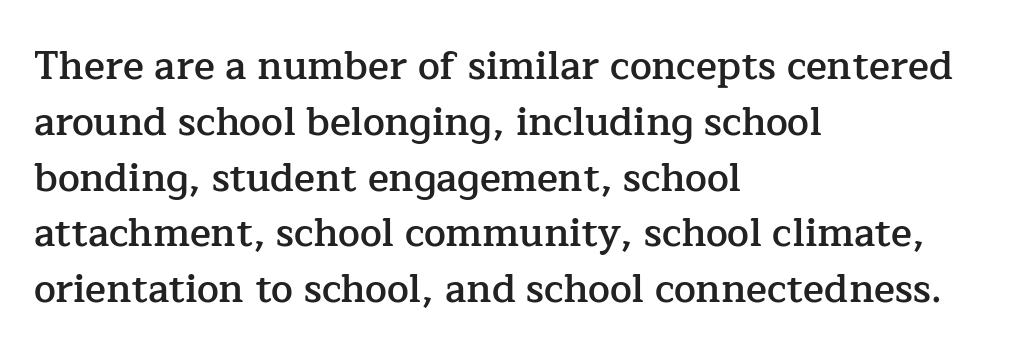
The words here are not underlined. Caption: multi-line text, flush left, ragged right. Each letter keeps its own natural width here, so spacing adapts to shape. Ordinary non-slanted type is in use. Caption: semibold face, moderately heavy strokes. Note: serifs present on the glyphs.
